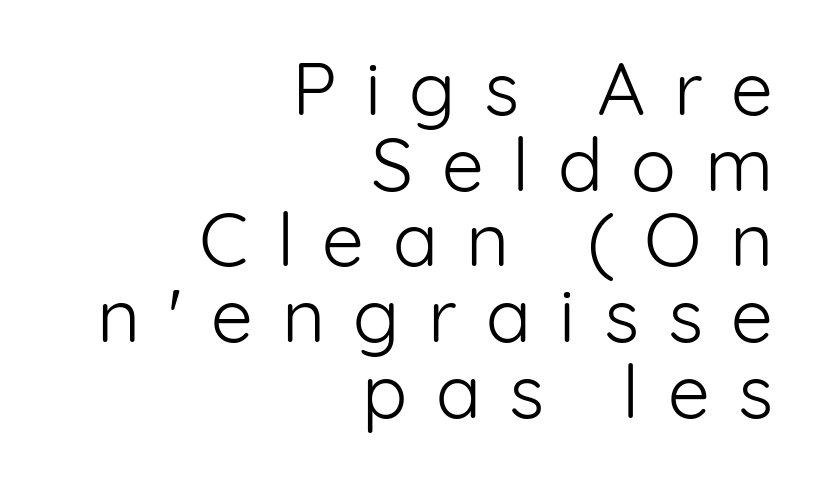
Which margin do the lines hug? The right one — the left edge is uneven. Ascenders rise straight up at ninety degrees. Letter spacing: wide. Notice how descenders almost collide with the ascenders below — that's tight leading. Is the stroke heavy? The answer is a plain regular-or-lighter. Clear beneath every line of the passage.
